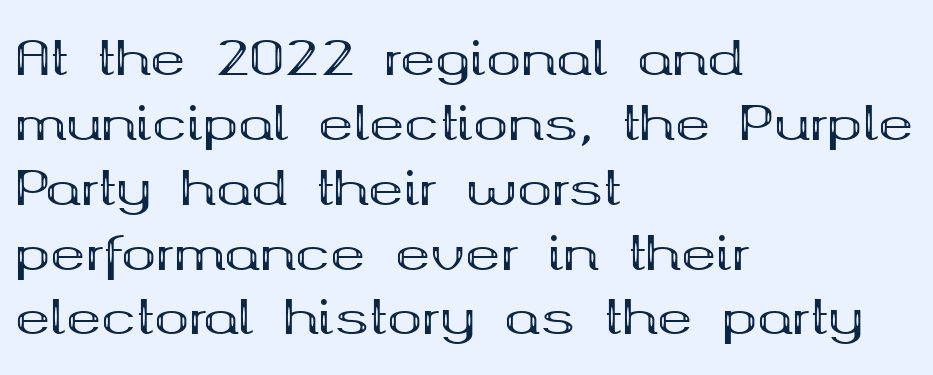
{"serif": "yes", "italic": "no", "bold": "yes", "weight": "bold", "width": "wide", "stroke_contrast": "medium", "x_height": "medium", "monospaced": "no", "underline": "no", "align": "left", "line_spacing": "normal", "line_spacing_ratio": 1.38, "letter_spacing": "normal", "letter_spacing_em": 0.0, "glyph_px": 47}
